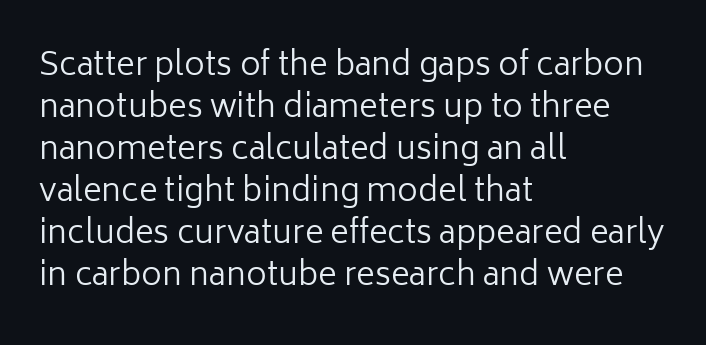
Q: Is the text bold? A: No.
Q: Is the text italic (slanted)? A: No, it is upright.
Q: Is the typeface a serif or a sans-serif typeface? A: Sans-serif.
Q: Is the text underlined? A: No.
Q: How is the paragraph aligned? A: Left-aligned.
Q: Is the spacing between letters normal or unusually wide? A: Normal.
Q: Is the spacing between lines tight, normal or loose? A: Normal.
Q: Width (condensed, normal, or wide)? A: Normal.
Q: Stroke contrast? A: Low.
Q: x-height? A: Medium.
Q: Monospaced? A: No.
